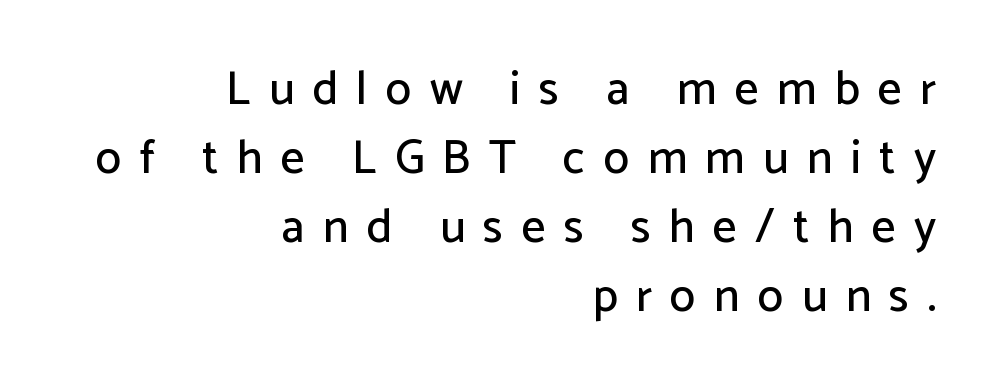
The image shows 47 px sans-serif type, upright; set right-aligned, normal line spacing (1.47x), unusually wide letter spacing (+0.39 em), not underlined; low stroke contrast and a medium x-height.
